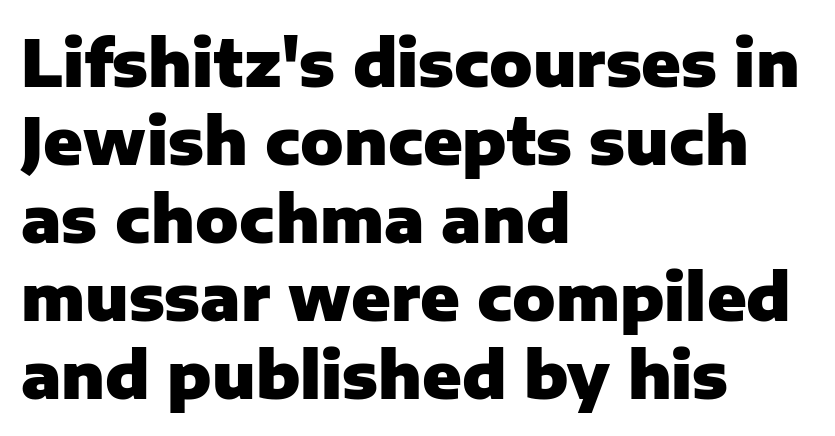
Summary of weight: heavy, a full bold. Left-aligned paragraph, ragged on the right. The letters sit at their default tracking, neither squeezed nor spread. No word sits above an underline. Posture: vertical.
